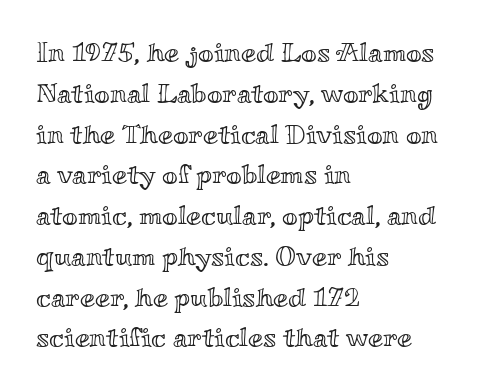
Q: Is the text italic (slanted)? A: No, it is upright.
Q: Is the text underlined? A: No.
Q: How is the paragraph aligned? A: Left-aligned.
Q: Is the spacing between letters normal or unusually wide? A: Normal.
Q: Is the spacing between lines tight, normal or loose? A: Normal.
